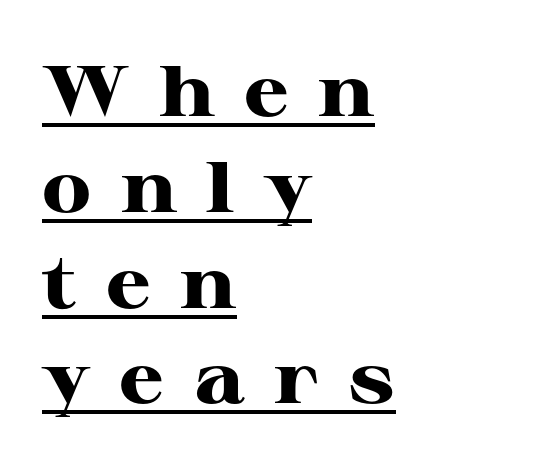
Q: Is the text bold? A: Yes.
Q: Is the text italic (slanted)? A: No, it is upright.
Q: Is the typeface a serif or a sans-serif typeface? A: Serif.
Q: Is the text underlined? A: Yes.
Q: How is the paragraph aligned? A: Left-aligned.
Q: Is the spacing between letters normal or unusually wide? A: Unusually wide.
Q: Is the spacing between lines tight, normal or loose? A: Normal.
Q: Width (condensed, normal, or wide)? A: Wide.
Q: Stroke contrast? A: High.
Q: x-height? A: Medium.
Q: Monospaced? A: No.
